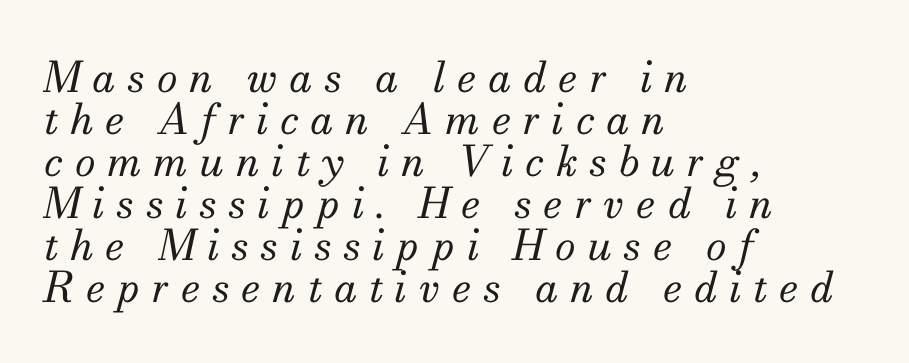
Q: Is the text bold? A: No.
Q: Is the text italic (slanted)? A: Yes, it leans right by about 13 degrees.
Q: Is the typeface a serif or a sans-serif typeface? A: Serif.
Q: Is the text underlined? A: No.
Q: How is the paragraph aligned? A: Left-aligned.
Q: Is the spacing between letters normal or unusually wide? A: Unusually wide.
Q: Is the spacing between lines tight, normal or loose? A: Tight.
Q: Width (condensed, normal, or wide)? A: Normal.
Q: Stroke contrast? A: Medium.
Q: x-height? A: Small.
Q: Monospaced? A: No.
